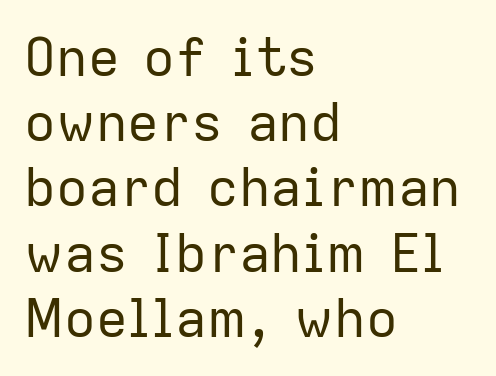
The image shows 53 px regular-weight sans-serif type, upright; set left-aligned, line spacing 1.23x, normal letter spacing, not underlined; low stroke contrast and a medium x-height.
